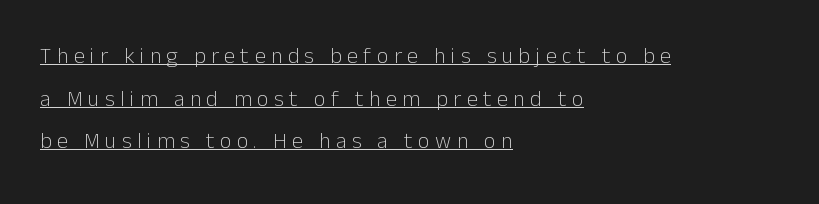
Q: Is the text bold? A: No.
Q: Is the text italic (slanted)? A: No, it is upright.
Q: Is the text underlined? A: Yes.
Q: How is the paragraph aligned? A: Left-aligned.
Q: Is the spacing between letters normal or unusually wide? A: Unusually wide.
Q: Is the spacing between lines tight, normal or loose? A: Loose.
